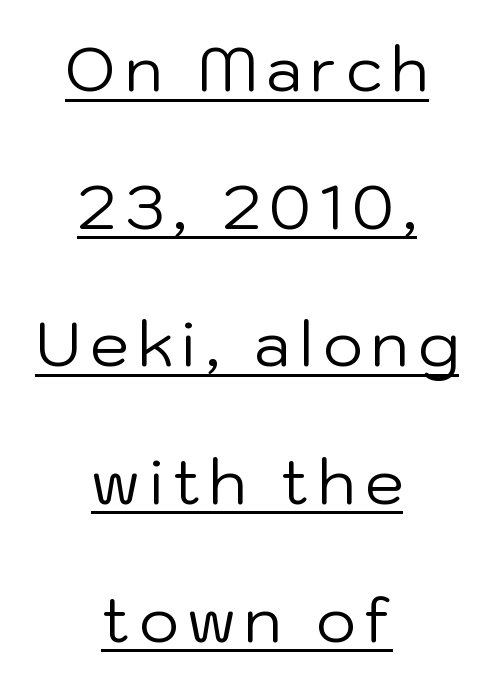
{"serif": "no", "italic": "no", "bold": "no", "weight": "regular", "width": "normal", "stroke_contrast": "low", "x_height": "medium", "monospaced": "no", "underline": "yes", "align": "center", "line_spacing": "loose", "line_spacing_ratio": 2.22, "glyph_px": 62}
